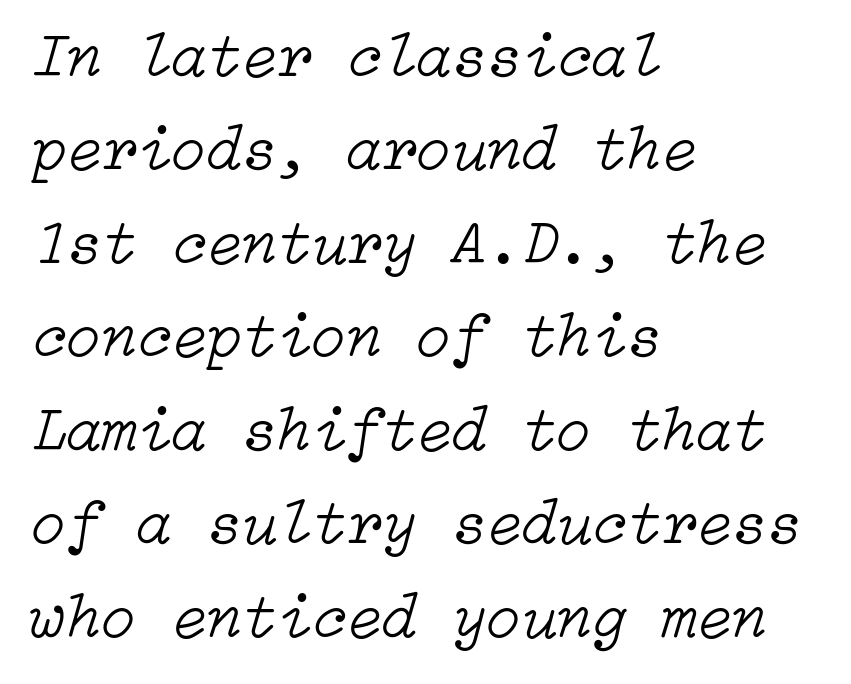
{"italic": "yes", "lean": "right", "slant_degrees": 15, "bold": "no", "weight": "light", "width": "normal", "stroke_contrast": "low", "x_height": "medium", "underline": "no", "align": "left", "line_spacing": "normal", "line_spacing_ratio": 1.46, "letter_spacing": "normal", "letter_spacing_em": 0.0, "glyph_px": 64}
